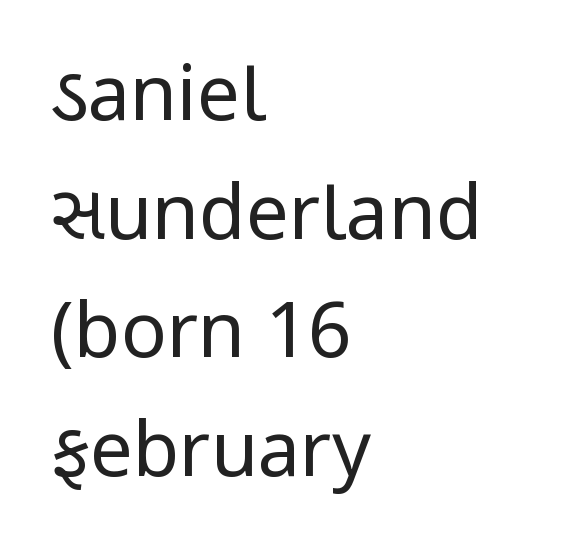
The rendering anchors every line to the left-hand side. Unbolded letterforms with no extra heft. Horizontal bands of white between lines are of average thickness. Anything drawn beneath the words? Only blank space. The rendering uses natural spacing where letterforms have individual widths.
